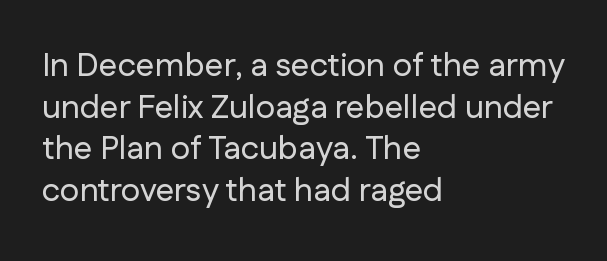
What's the leading like? Ordinary, nothing unusual. Caption: multi-line text, flush left, ragged right. This is sans-serif lettering, the kind often seen on screens and signage. This sample has the flowing, uneven cadence of proportional lettering. This sample uses an upright cut, with every glyph sitting square on the baseline. Inter-character spacing is left at the font's built-in metrics.
